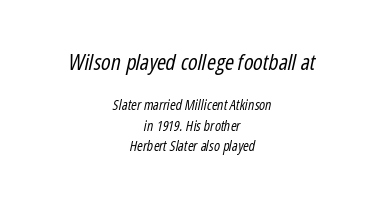
The image shows 22 px text type, italic (leaning right); set centered, normal line spacing (1.45x), normal letter spacing, not underlined; the first (top) block is 1.57x larger.
